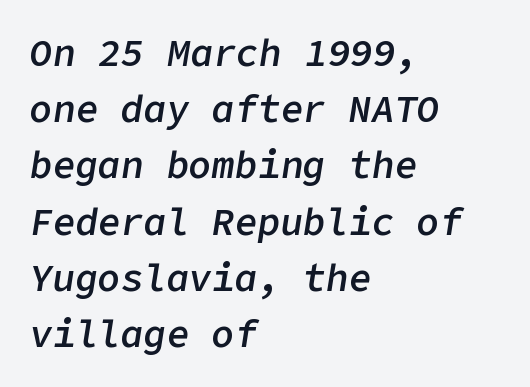
The image shows 38 px semibold type, italic (leaning right); set left-aligned, normal line spacing (1.48x), normal letter spacing, not underlined; low stroke contrast and a medium x-height.
